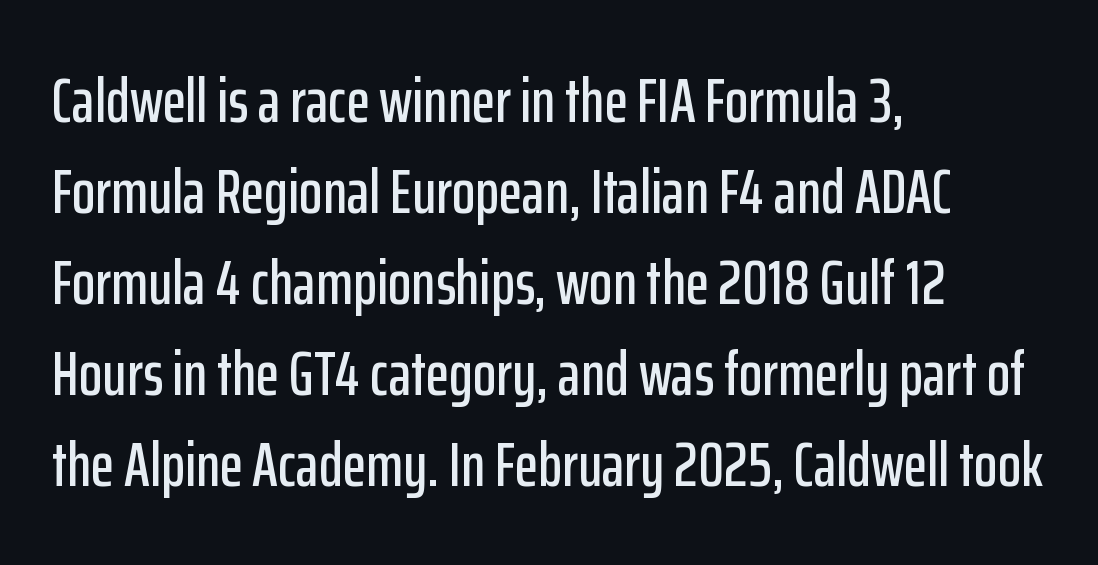
The image shows 61 px condensed sans-serif type, upright; set left-aligned, normal line spacing (1.49x), normal letter spacing, not underlined; low stroke contrast and a medium x-height.
